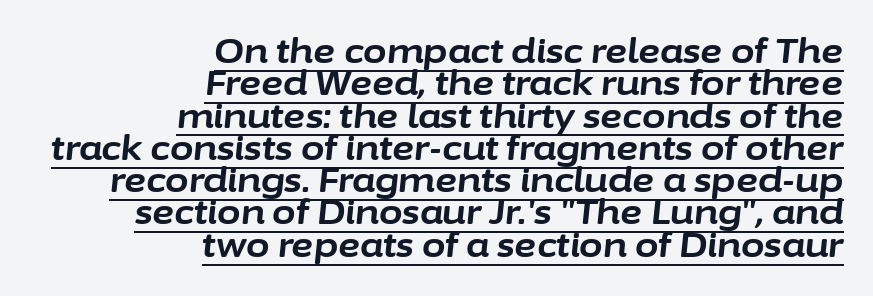
Q: Is the text bold? A: Yes.
Q: Is the text italic (slanted)? A: Yes, it leans right by about 6 degrees.
Q: Is the text underlined? A: Yes.
Q: How is the paragraph aligned? A: Right-aligned.
Q: Is the spacing between letters normal or unusually wide? A: Normal.
Q: Is the spacing between lines tight, normal or loose? A: Tight.
Q: Width (condensed, normal, or wide)? A: Normal.
Q: Stroke contrast? A: Low.
Q: x-height? A: Medium.
Q: Monospaced? A: No.
